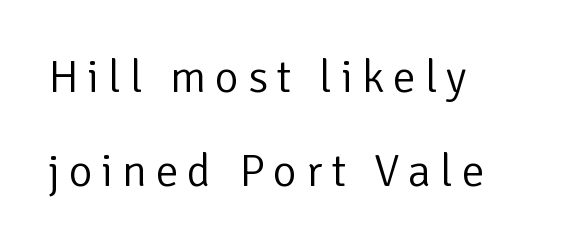
The image shows 46 px light sans-serif type, upright; set left-aligned, loose line spacing (2.04x), not underlined; low stroke contrast and a medium x-height.
